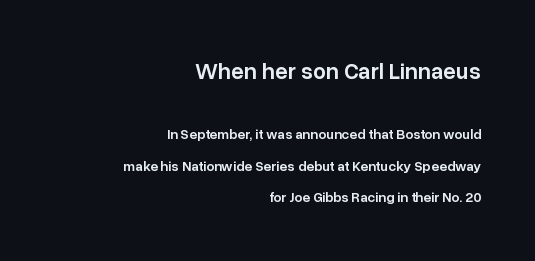
Q: Is the text bold? A: Semi-bold.
Q: Is the text italic (slanted)? A: No, it is upright.
Q: Is the text underlined? A: No.
Q: How is the paragraph aligned? A: Right-aligned.
Q: Is the spacing between letters normal or unusually wide? A: Normal.
Q: Is the spacing between lines tight, normal or loose? A: Loose.
Q: Which block of text is set in a larger size, the first (top) or the second (bottom)? A: The first (top) one.
